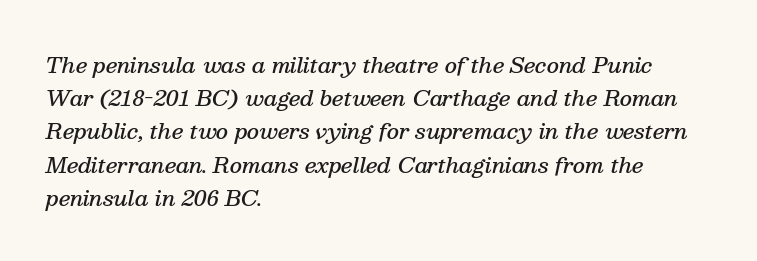
Q: Is the text bold? A: Semi-bold.
Q: Is the text italic (slanted)? A: Yes, it leans right by about 13 degrees.
Q: Is the text underlined? A: No.
Q: How is the paragraph aligned? A: Left-aligned.
Q: Is the spacing between letters normal or unusually wide? A: Normal.
Q: Is the spacing between lines tight, normal or loose? A: Normal.
